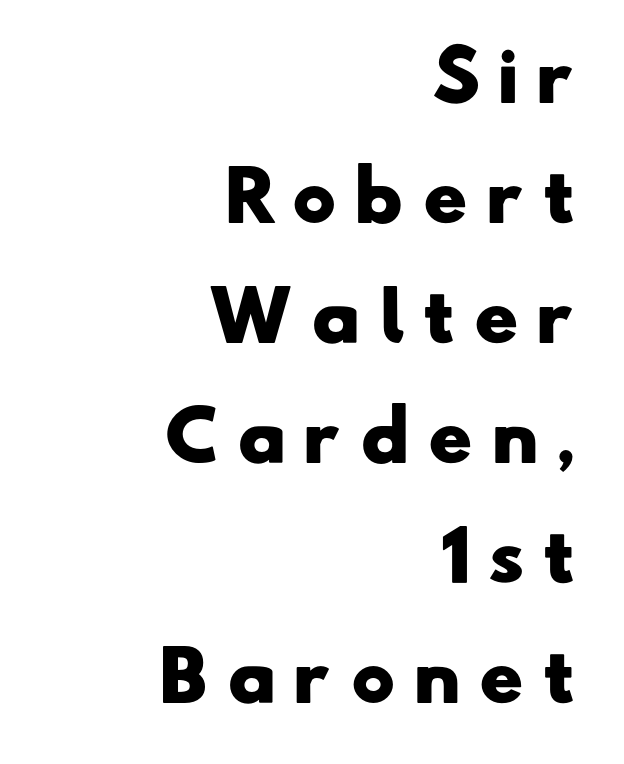
Descenders are the only things crossing below the line. These lines are rendered in a variable-pitch font. Each line ends at the same right margin while the left side varies. Bold? Absolutely — the strokes are thick and heavy. You can tell from the bare stems that sans-serif type was used.
